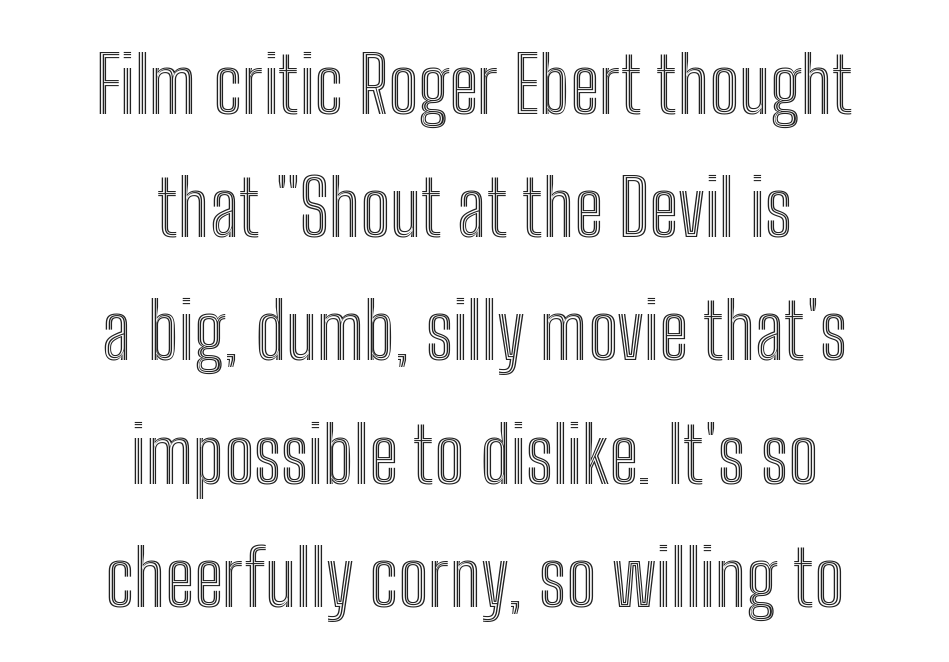
Q: Is the text italic (slanted)? A: No, it is upright.
Q: Is the text underlined? A: No.
Q: How is the paragraph aligned? A: Centered.
Q: Is the spacing between letters normal or unusually wide? A: Normal.
Q: Is the spacing between lines tight, normal or loose? A: Normal.
Q: Width (condensed, normal, or wide)? A: Condensed.
Q: x-height? A: Medium.
Q: Monospaced? A: No.
